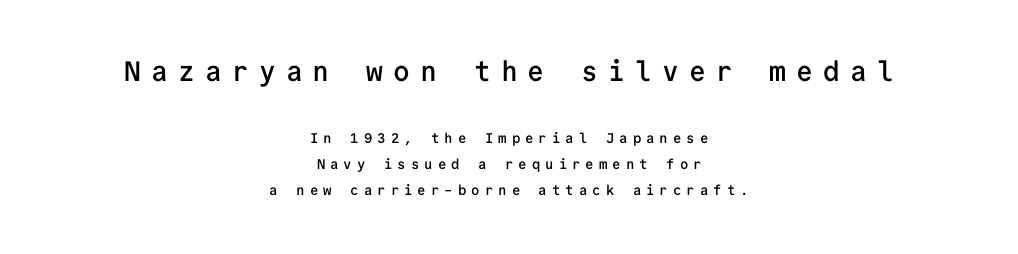
Notice how the passage keeps no hard edge, just a central spine. Nope, not italic — everything's standing straight. Look at the glyph heights: the upper group is clearly the bigger setting. This sample has the even, mechanical cadence of fixed-width lettering. The letterforms stand isolated, each surrounded by extra space.
